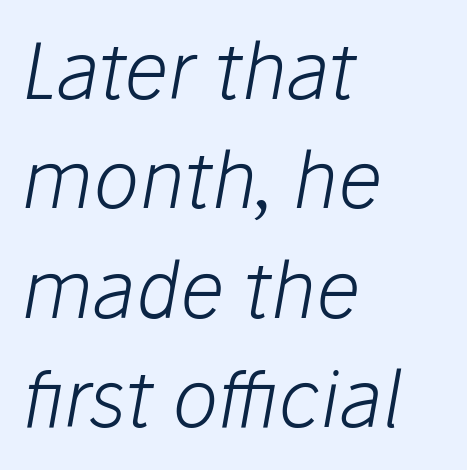
Q: Is the text bold? A: No.
Q: Is the text italic (slanted)? A: Yes, it leans right by about 10 degrees.
Q: Is the text underlined? A: No.
Q: How is the paragraph aligned? A: Left-aligned.
Q: Is the spacing between letters normal or unusually wide? A: Normal.
Q: Is the spacing between lines tight, normal or loose? A: Normal.
Q: Width (condensed, normal, or wide)? A: Normal.
Q: Stroke contrast? A: Low.
Q: x-height? A: Medium.
Q: Monospaced? A: No.
